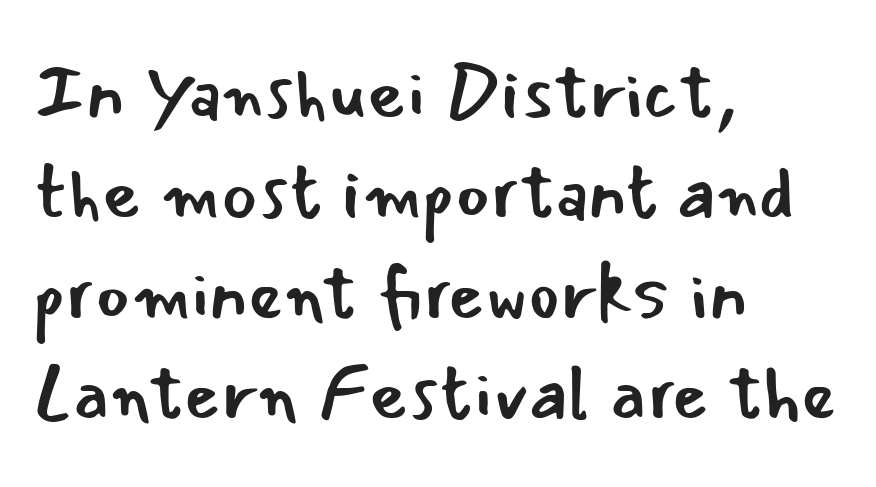
Q: Is the text bold? A: No.
Q: Is the text italic (slanted)? A: No, it is upright.
Q: Is the typeface a serif or a sans-serif typeface? A: Sans-serif.
Q: Is the text underlined? A: No.
Q: How is the paragraph aligned? A: Left-aligned.
Q: Is the spacing between letters normal or unusually wide? A: Normal.
Q: Is the spacing between lines tight, normal or loose? A: Normal.
Q: Width (condensed, normal, or wide)? A: Normal.
Q: Stroke contrast? A: Low.
Q: x-height? A: Small.
Q: Monospaced? A: No.
